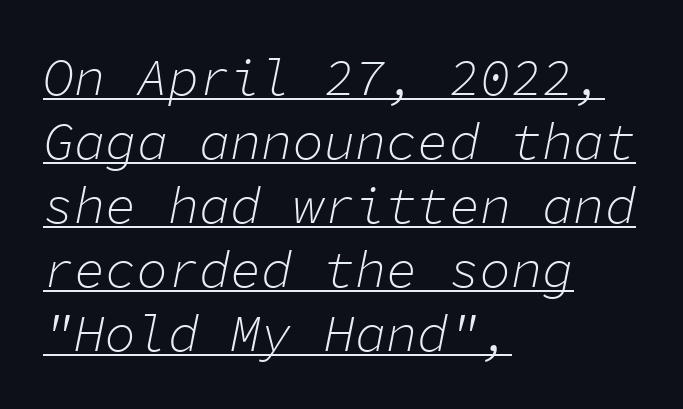
Q: Is the text bold? A: No.
Q: Is the text italic (slanted)? A: Yes, it leans right by about 11 degrees.
Q: Is the text underlined? A: Yes.
Q: How is the paragraph aligned? A: Left-aligned.
Q: Is the spacing between letters normal or unusually wide? A: Normal.
Q: Width (condensed, normal, or wide)? A: Normal.
Q: Stroke contrast? A: Low.
Q: x-height? A: Medium.
Q: Monospaced? A: Yes.
